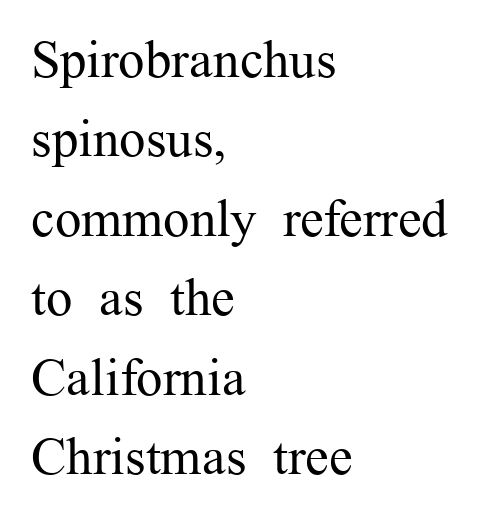
{"serif": "yes", "italic": "no", "bold": "no", "weight": "regular", "width": "normal", "stroke_contrast": "medium", "x_height": "medium", "monospaced": "no", "underline": "no", "align": "left", "line_spacing": "normal", "line_spacing_ratio": 1.5, "letter_spacing": "normal", "letter_spacing_em": 0.0, "glyph_px": 53}
